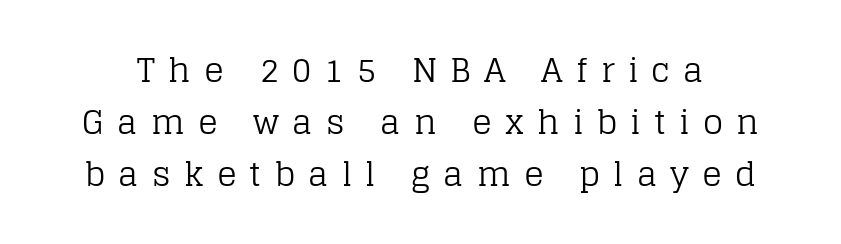
The image shows 33 px regular-weight serif type, upright; set normal line spacing (1.57x), unusually wide letter spacing (+0.4 em), not underlined; low stroke contrast and a large x-height.
